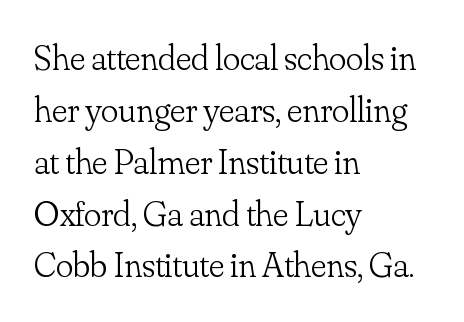
Caption: multi-line text, flush left, ragged right. Looks like regular typesetting: each glyph gets only the width it needs. Standard letterfit; no display-style spreading of the glyphs. A bare baseline throughout the passage. Upright lettering throughout.
